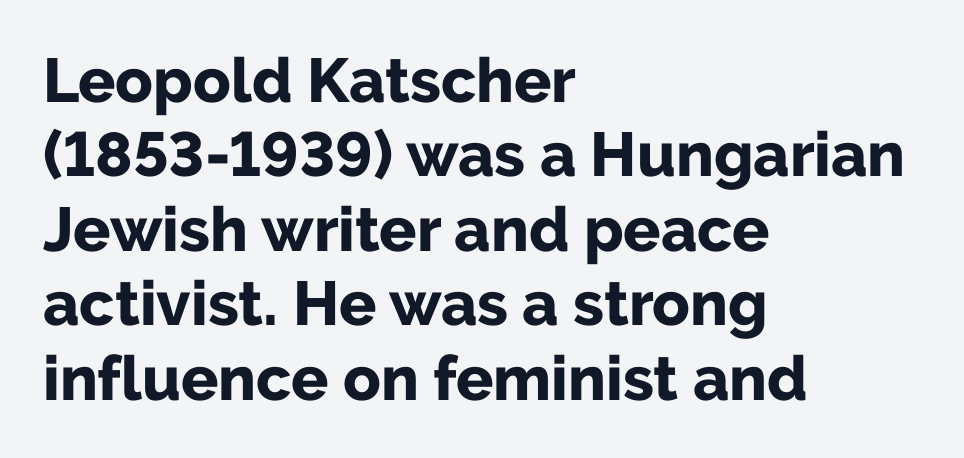
Q: Is the text bold? A: Yes.
Q: Is the text italic (slanted)? A: No, it is upright.
Q: Is the typeface a serif or a sans-serif typeface? A: Sans-serif.
Q: Is the text underlined? A: No.
Q: How is the paragraph aligned? A: Left-aligned.
Q: Is the spacing between letters normal or unusually wide? A: Normal.
Q: Width (condensed, normal, or wide)? A: Normal.
Q: Stroke contrast? A: Low.
Q: x-height? A: Medium.
Q: Monospaced? A: No.
